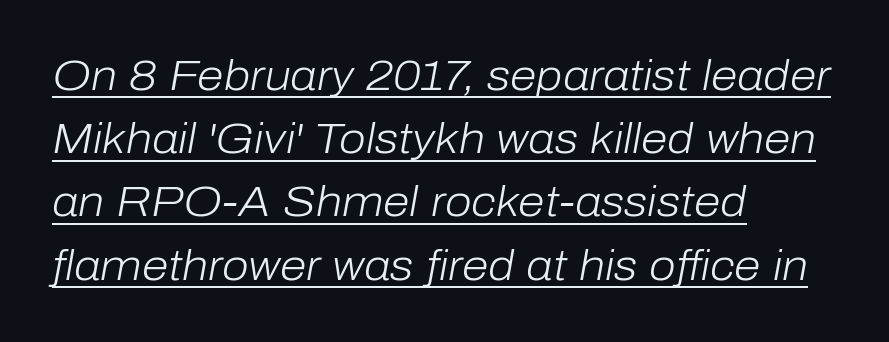
{"italic": "yes", "lean": "right", "slant_degrees": 10, "bold": "no", "weight": "light", "width": "normal", "stroke_contrast": "low", "x_height": "medium", "monospaced": "no", "underline": "yes", "align": "left", "line_spacing": "normal", "line_spacing_ratio": 1.47, "letter_spacing": "normal", "letter_spacing_em": 0.0, "glyph_px": 43}
